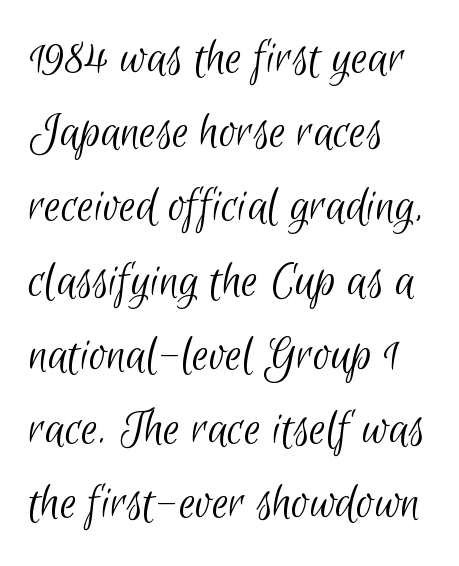
The passage shown stacks its lines at a standard gap. Each row of text sits above clean, open space. Leftover space on each line is placed entirely after the last word. Short note: letters normally spaced. No heavy texture on the line: the type isn't bold.
